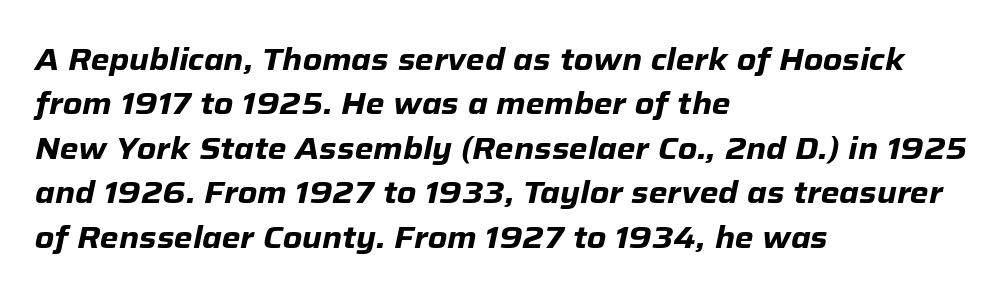
Q: Is the text bold? A: Yes.
Q: Is the text italic (slanted)? A: Yes, it leans right by about 12 degrees.
Q: Is the text underlined? A: No.
Q: How is the paragraph aligned? A: Left-aligned.
Q: Is the spacing between letters normal or unusually wide? A: Normal.
Q: Is the spacing between lines tight, normal or loose? A: Normal.
Q: Width (condensed, normal, or wide)? A: Normal.
Q: Stroke contrast? A: Low.
Q: x-height? A: Medium.
Q: Monospaced? A: No.
